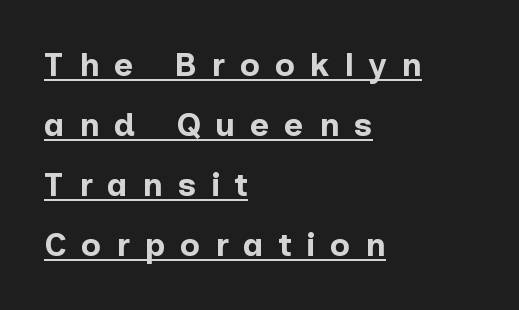
Q: Is the text bold? A: Yes.
Q: Is the text italic (slanted)? A: No, it is upright.
Q: Is the typeface a serif or a sans-serif typeface? A: Sans-serif.
Q: Is the text underlined? A: Yes.
Q: How is the paragraph aligned? A: Left-aligned.
Q: Is the spacing between letters normal or unusually wide? A: Unusually wide.
Q: Width (condensed, normal, or wide)? A: Normal.
Q: Stroke contrast? A: Low.
Q: x-height? A: Medium.
Q: Monospaced? A: No.
